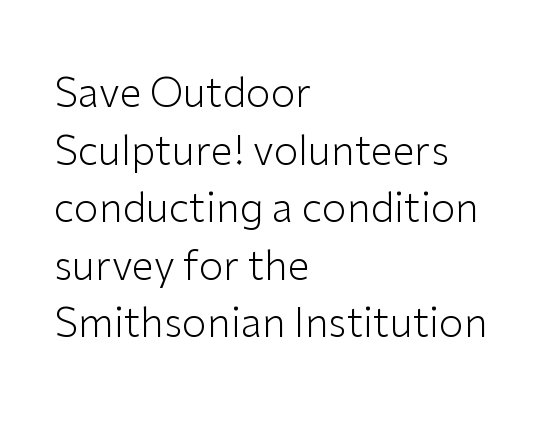
The image shows 40 px light sans-serif type, upright; set left-aligned, normal line spacing (1.44x), normal letter spacing, not underlined; low stroke contrast and a medium x-height.
